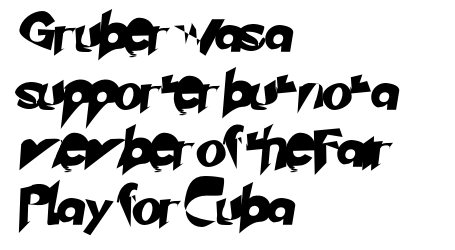
{"serif": "no", "width": "normal", "stroke_contrast": "low", "x_height": "small", "monospaced": "no", "underline": "no", "align": "left", "line_spacing": "normal", "line_spacing_ratio": 1.48, "letter_spacing": "normal", "letter_spacing_em": 0.0, "glyph_px": 39}
